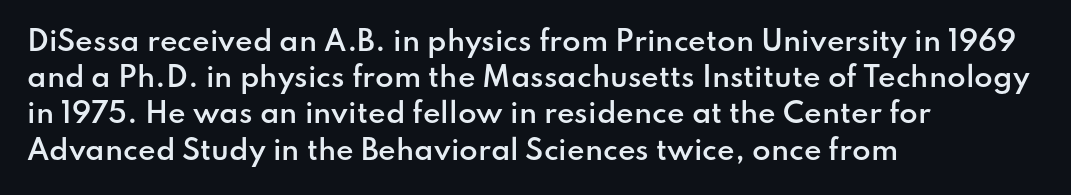
{"italic": "no", "bold": "semi", "underline": "no", "align": "left", "line_spacing": "normal", "line_spacing_ratio": 1.34, "letter_spacing": "normal", "letter_spacing_em": 0.0, "glyph_px": 27}
